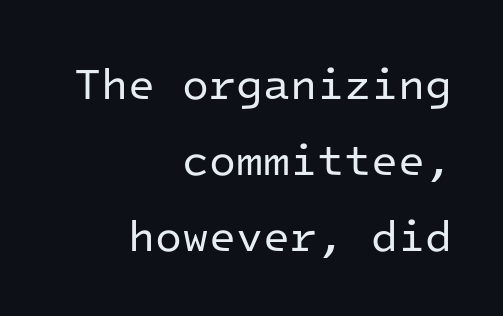
Q: Is the text bold? A: No.
Q: Is the text italic (slanted)? A: No, it is upright.
Q: Is the typeface a serif or a sans-serif typeface? A: Sans-serif.
Q: Is the text underlined? A: No.
Q: How is the paragraph aligned? A: Right-aligned.
Q: Is the spacing between letters normal or unusually wide? A: Normal.
Q: Width (condensed, normal, or wide)? A: Normal.
Q: Stroke contrast? A: Low.
Q: x-height? A: Medium.
Q: Monospaced? A: Yes.
